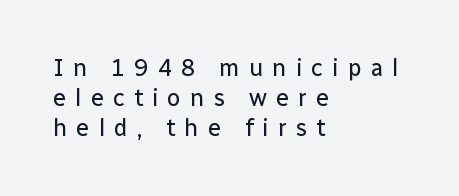
Q: Is the text bold? A: No.
Q: Is the text italic (slanted)? A: No, it is upright.
Q: Is the text underlined? A: No.
Q: How is the paragraph aligned? A: Left-aligned.
Q: Is the spacing between letters normal or unusually wide? A: Unusually wide.
